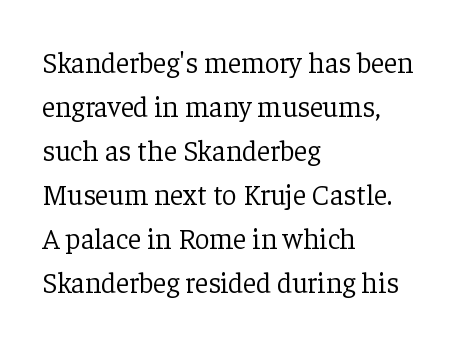
Q: Is the text bold? A: No.
Q: Is the text italic (slanted)? A: No, it is upright.
Q: Is the typeface a serif or a sans-serif typeface? A: Serif.
Q: Is the text underlined? A: No.
Q: How is the paragraph aligned? A: Left-aligned.
Q: Is the spacing between letters normal or unusually wide? A: Normal.
Q: Is the spacing between lines tight, normal or loose? A: Normal.
Q: Width (condensed, normal, or wide)? A: Normal.
Q: Stroke contrast? A: Low.
Q: x-height? A: Medium.
Q: Monospaced? A: No.
